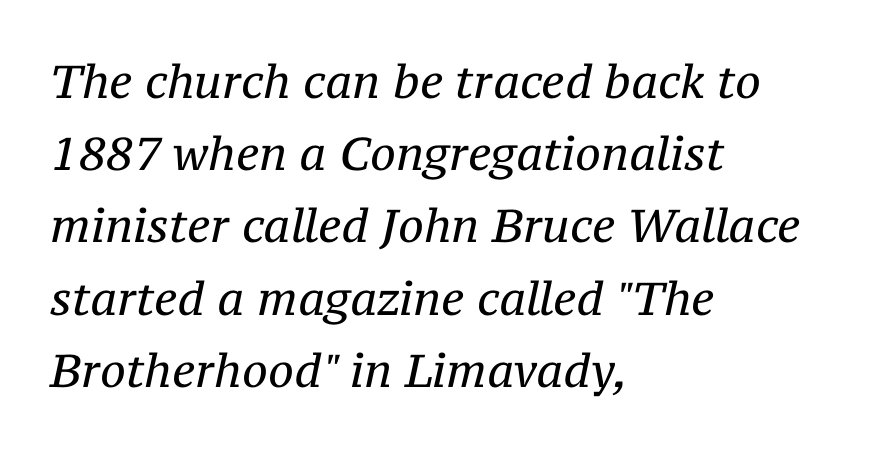
The passage shown is typed in a proportional face where columns would drift. Decoration check: the copy has no underline. This sample uses plain, unmodified letter spacing. The passage shown is not bold in any degree.
